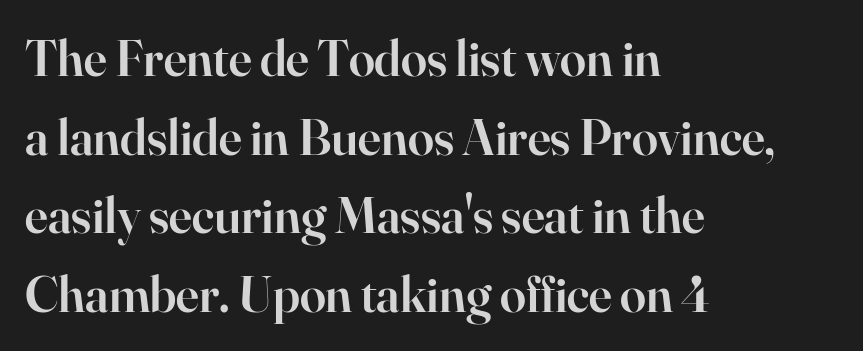
The setting favours the left margin, as ordinary paragraphs usually do. Does the weight exceed regular? Yes, but only to semibold. Proportional: the letters do not fall into vertical columns. A normal amount of white space separates one row of letters from the next. Between one letter and the next there's only the usual sliver of space.
